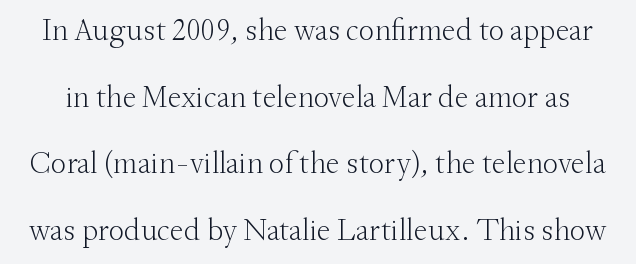
Q: Is the text bold? A: No.
Q: Is the text italic (slanted)? A: No, it is upright.
Q: Is the typeface a serif or a sans-serif typeface? A: Serif.
Q: Is the text underlined? A: No.
Q: Is the spacing between letters normal or unusually wide? A: Normal.
Q: Is the spacing between lines tight, normal or loose? A: Loose.
Q: Width (condensed, normal, or wide)? A: Normal.
Q: Stroke contrast? A: Medium.
Q: x-height? A: Small.
Q: Monospaced? A: No.
